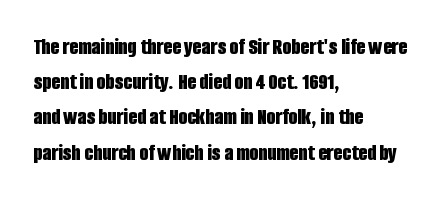
{"italic": "no", "bold": "yes", "underline": "no", "align": "left", "line_spacing": "normal", "line_spacing_ratio": 1.53, "letter_spacing": "normal", "letter_spacing_em": 0.0, "glyph_px": 23}
